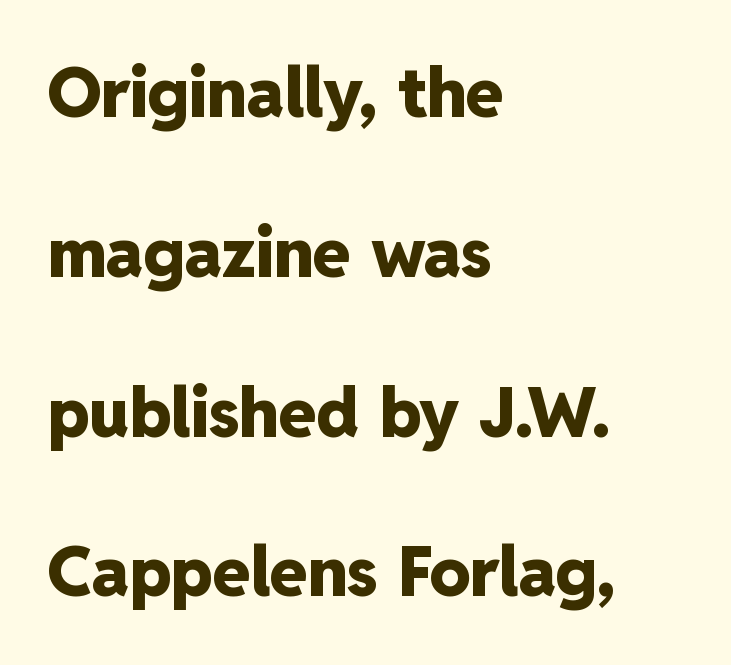
{"serif": "no", "italic": "no", "bold": "yes", "weight": "heavy", "width": "normal", "stroke_contrast": "low", "x_height": "medium", "monospaced": "no", "underline": "no", "align": "left", "line_spacing": "loose", "line_spacing_ratio": 2.35, "letter_spacing": "normal", "letter_spacing_em": 0.0, "glyph_px": 68}
